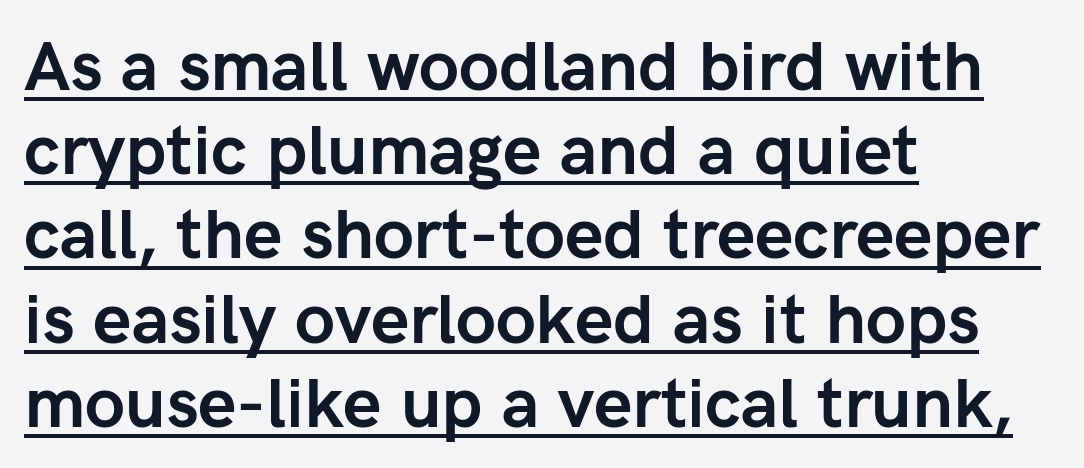
Every stem runs plumb, perpendicular to the baseline. The type family on display is of the sans-serif kind. The gaps between neighbouring characters are ordinary and unremarkable. A classic flush-left, rag-right setting is used for this passage. Like a heading marked for emphasis, these lines bear an underscore. The letters are bold, with thick, heavy strokes.
